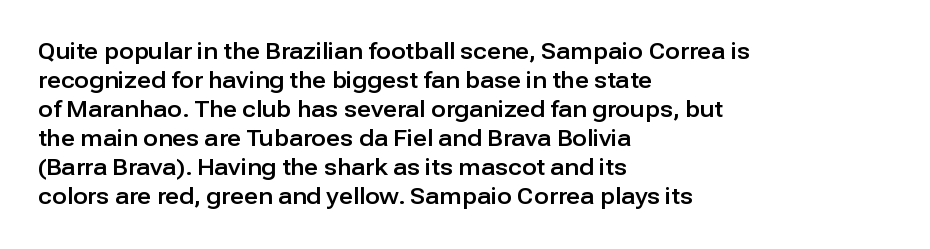
The image shows 22 px text type, upright; set left-aligned, normal line spacing (1.32x), normal letter spacing, not underlined.
